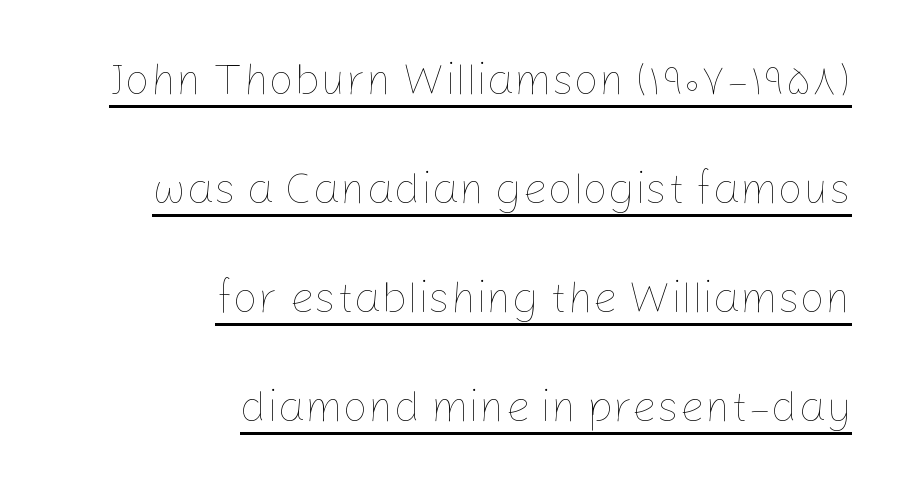
The lines are quadded right. Weight: not bold — regular or lighter. Italic? Not at all — the glyphs are vertical. The lines are spread far apart with generous leading. Is this a fixed-width face? No — the glyphs have proportional, varying widths. Underline: present.
